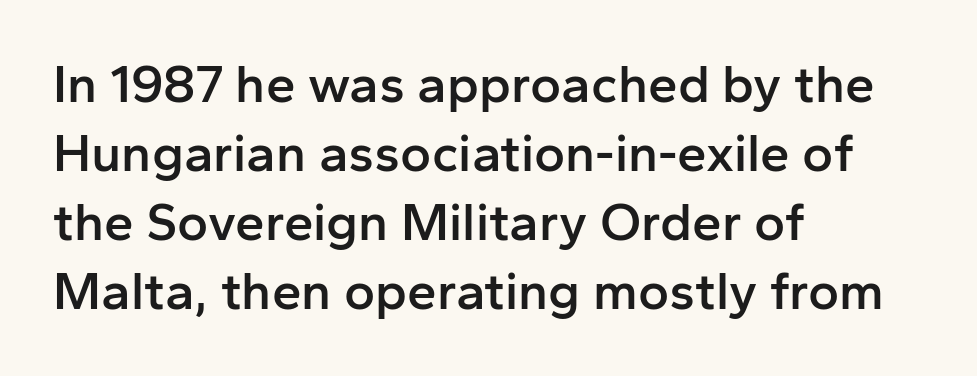
The image shows 53 px semibold sans-serif type, upright; set left-aligned, normal line spacing (1.3x), normal letter spacing, not underlined; low stroke contrast and a medium x-height.
